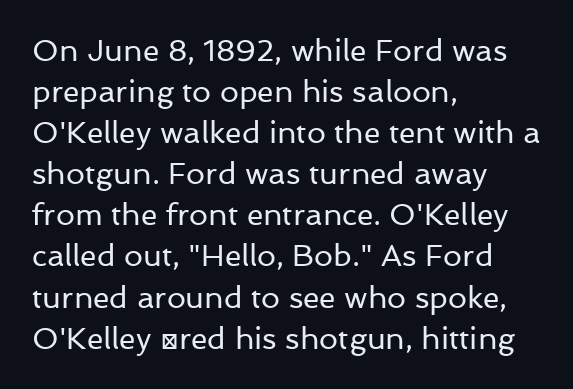
{"serif": "no", "italic": "no", "bold": "no", "weight": "regular", "width": "normal", "stroke_contrast": "low", "x_height": "medium", "monospaced": "no", "underline": "no", "align": "left", "line_spacing": "normal", "line_spacing_ratio": 1.37, "letter_spacing": "normal", "letter_spacing_em": 0.0, "glyph_px": 30}
